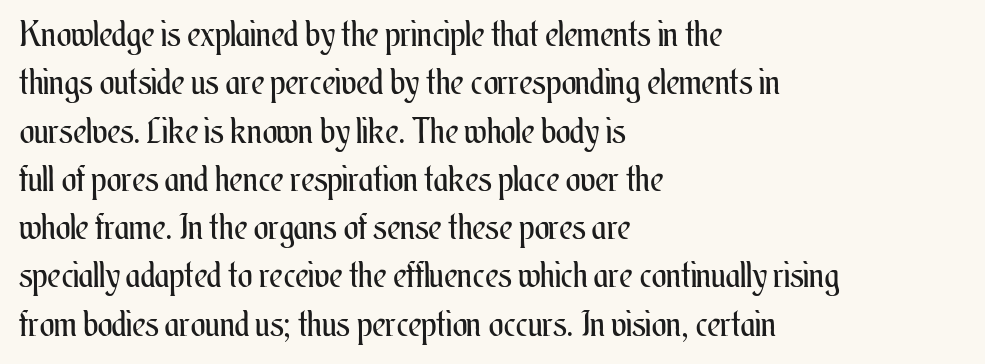
{"italic": "no", "bold": "no", "weight": "regular", "width": "condensed", "stroke_contrast": "medium", "x_height": "small", "monospaced": "no", "underline": "no", "align": "left", "line_spacing": "normal", "line_spacing_ratio": 1.38, "letter_spacing": "normal", "letter_spacing_em": 0.0, "glyph_px": 35}
